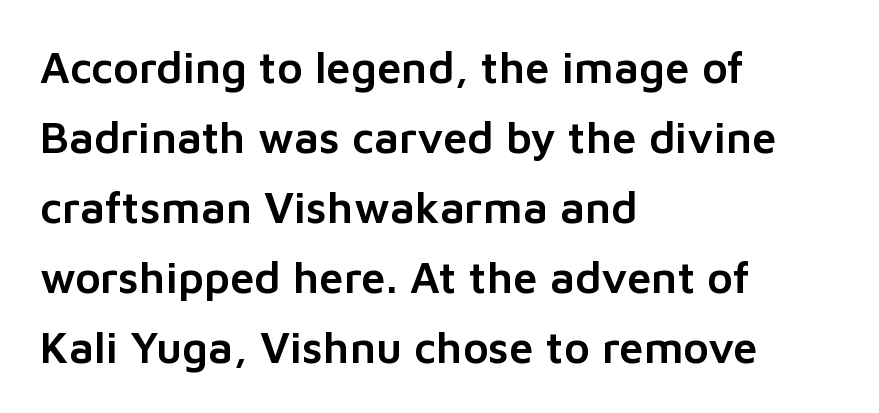
Q: Is the text italic (slanted)? A: No, it is upright.
Q: Is the typeface a serif or a sans-serif typeface? A: Sans-serif.
Q: Is the text underlined? A: No.
Q: How is the paragraph aligned? A: Left-aligned.
Q: Is the spacing between letters normal or unusually wide? A: Normal.
Q: Is the spacing between lines tight, normal or loose? A: Normal.
Q: Width (condensed, normal, or wide)? A: Normal.
Q: Stroke contrast? A: Low.
Q: x-height? A: Medium.
Q: Monospaced? A: No.
